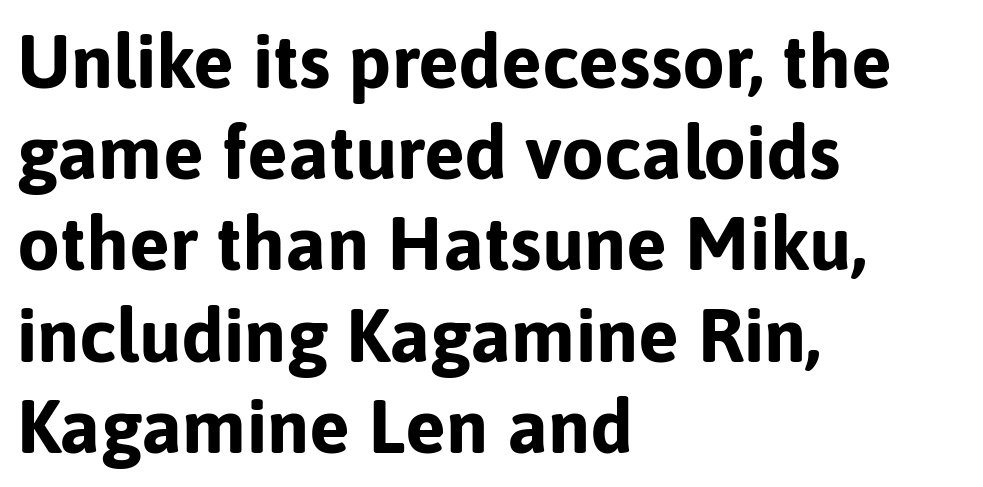
Q: Is the text bold? A: Yes.
Q: Is the text italic (slanted)? A: No, it is upright.
Q: Is the typeface a serif or a sans-serif typeface? A: Sans-serif.
Q: Is the text underlined? A: No.
Q: How is the paragraph aligned? A: Left-aligned.
Q: Is the spacing between letters normal or unusually wide? A: Normal.
Q: Width (condensed, normal, or wide)? A: Normal.
Q: Stroke contrast? A: Low.
Q: x-height? A: Medium.
Q: Monospaced? A: No.
